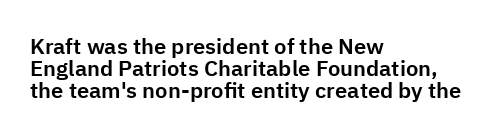
Q: Is the text italic (slanted)? A: No, it is upright.
Q: Is the text underlined? A: No.
Q: How is the paragraph aligned? A: Left-aligned.
Q: Is the spacing between letters normal or unusually wide? A: Normal.
Q: Is the spacing between lines tight, normal or loose? A: Tight.
